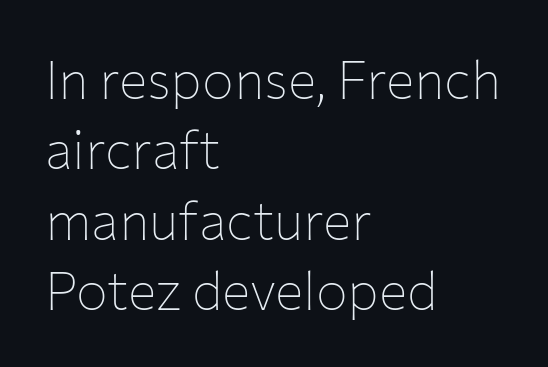
Q: Is the text bold? A: No.
Q: Is the text italic (slanted)? A: No, it is upright.
Q: Is the typeface a serif or a sans-serif typeface? A: Sans-serif.
Q: Is the text underlined? A: No.
Q: How is the paragraph aligned? A: Left-aligned.
Q: Is the spacing between letters normal or unusually wide? A: Normal.
Q: Is the spacing between lines tight, normal or loose? A: Normal.
Q: Width (condensed, normal, or wide)? A: Normal.
Q: Stroke contrast? A: Low.
Q: x-height? A: Medium.
Q: Monospaced? A: No.
